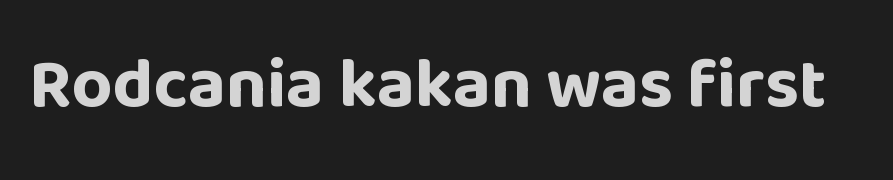
{"serif": "no", "italic": "no", "bold": "yes", "weight": "bold", "width": "normal", "stroke_contrast": "low", "x_height": "large", "monospaced": "no", "underline": "no", "letter_spacing": "normal", "letter_spacing_em": 0.0, "glyph_px": 71}
